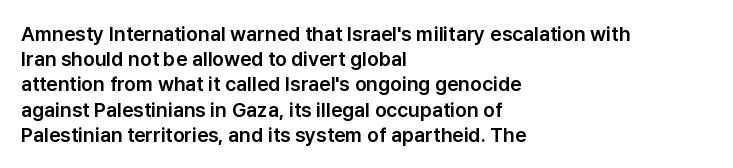
Q: Is the text italic (slanted)? A: No, it is upright.
Q: Is the text underlined? A: No.
Q: How is the paragraph aligned? A: Left-aligned.
Q: Is the spacing between letters normal or unusually wide? A: Normal.
Q: Is the spacing between lines tight, normal or loose? A: Normal.
